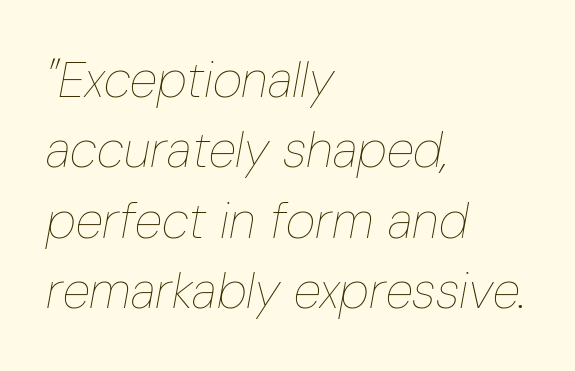
The foot of each line stays bare and open. Slanted lettering throughout. On a weight scale, this lands at 450 or below. Think of a printed novel: that variable character pitch is what you see here.
